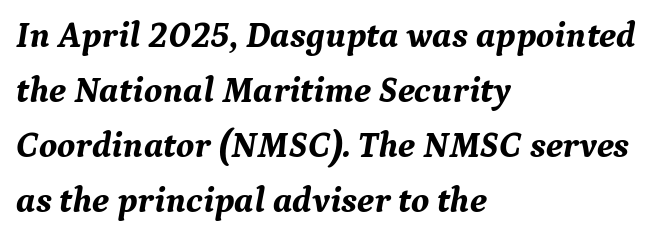
The image shows 36 px bold serif type, italic (leaning right); set left-aligned, normal line spacing (1.53x), normal letter spacing, not underlined; medium stroke contrast and a medium x-height.
